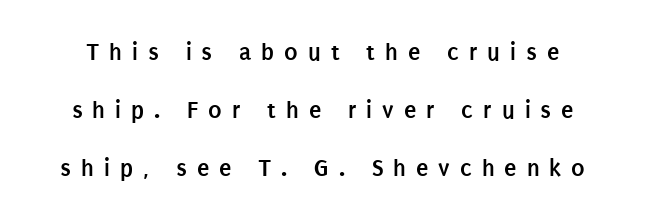
The image shows 25 px bold type, upright; set loose line spacing (2.33x), unusually wide letter spacing (+0.4 em), not underlined.
